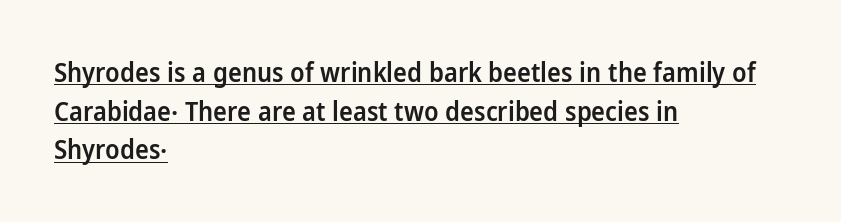
Q: Is the text bold? A: Semi-bold.
Q: Is the text italic (slanted)? A: No, it is upright.
Q: Is the text underlined? A: Yes.
Q: How is the paragraph aligned? A: Left-aligned.
Q: Is the spacing between letters normal or unusually wide? A: Normal.
Q: Is the spacing between lines tight, normal or loose? A: Normal.
